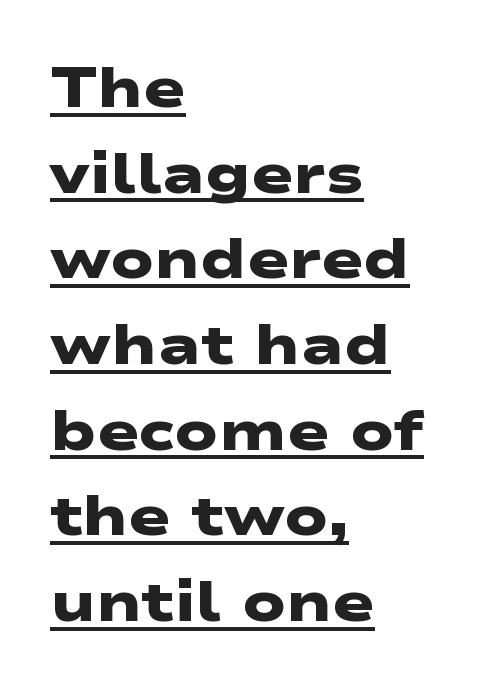
Q: Is the text bold? A: Yes.
Q: Is the typeface a serif or a sans-serif typeface? A: Sans-serif.
Q: Is the text underlined? A: Yes.
Q: How is the paragraph aligned? A: Left-aligned.
Q: Is the spacing between letters normal or unusually wide? A: Normal.
Q: Is the spacing between lines tight, normal or loose? A: Normal.
Q: Width (condensed, normal, or wide)? A: Wide.
Q: Stroke contrast? A: Low.
Q: x-height? A: Medium.
Q: Monospaced? A: No.
